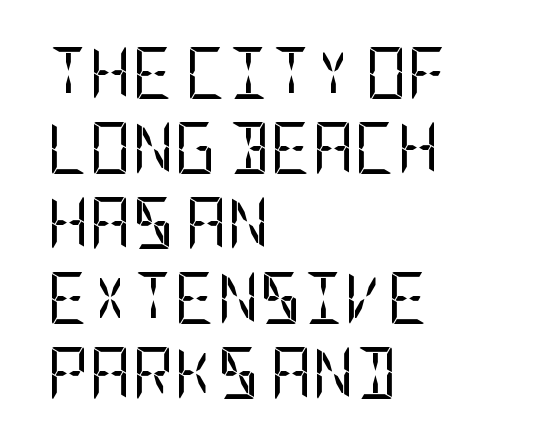
{"serif": "no", "italic": "no", "bold": "no", "weight": "regular", "width": "condensed", "stroke_contrast": "low", "x_height": "large", "underline": "no", "align": "left", "line_spacing": "normal", "line_spacing_ratio": 1.44, "letter_spacing": "normal", "letter_spacing_em": 0.0, "glyph_px": 52}
